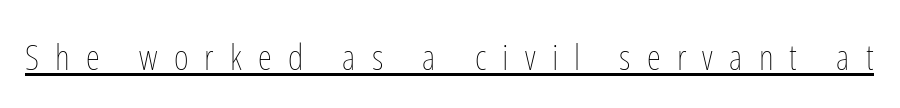
The image shows 36 px thin, condensed type, upright; set unusually wide letter spacing (+0.45 em), underlined; low stroke contrast and a medium x-height.
